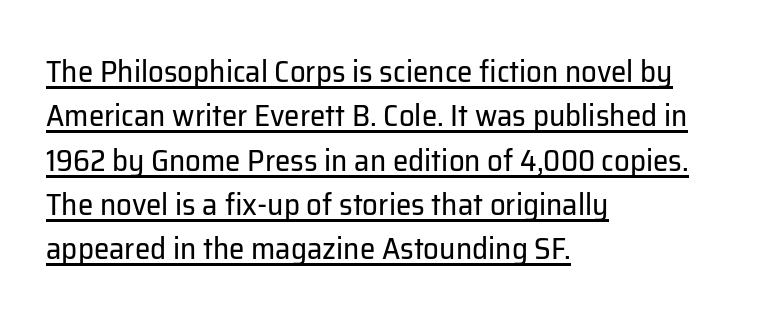
Q: Is the text bold? A: No.
Q: Is the text italic (slanted)? A: No, it is upright.
Q: Is the typeface a serif or a sans-serif typeface? A: Sans-serif.
Q: Is the text underlined? A: Yes.
Q: How is the paragraph aligned? A: Left-aligned.
Q: Is the spacing between letters normal or unusually wide? A: Normal.
Q: Is the spacing between lines tight, normal or loose? A: Normal.
Q: Width (condensed, normal, or wide)? A: Normal.
Q: Stroke contrast? A: Low.
Q: x-height? A: Medium.
Q: Monospaced? A: No.
